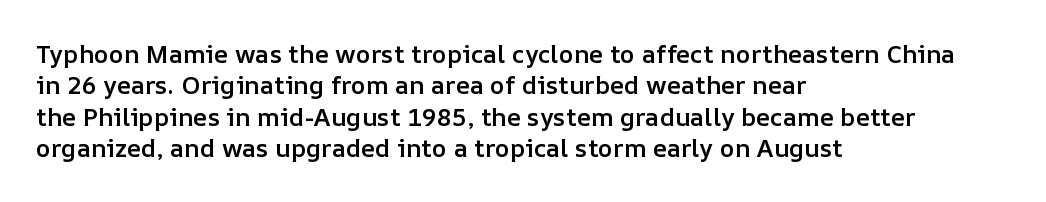
Q: Is the text bold? A: Semi-bold.
Q: Is the text italic (slanted)? A: No, it is upright.
Q: Is the text underlined? A: No.
Q: How is the paragraph aligned? A: Left-aligned.
Q: Is the spacing between letters normal or unusually wide? A: Normal.
Q: Is the spacing between lines tight, normal or loose? A: Normal.
